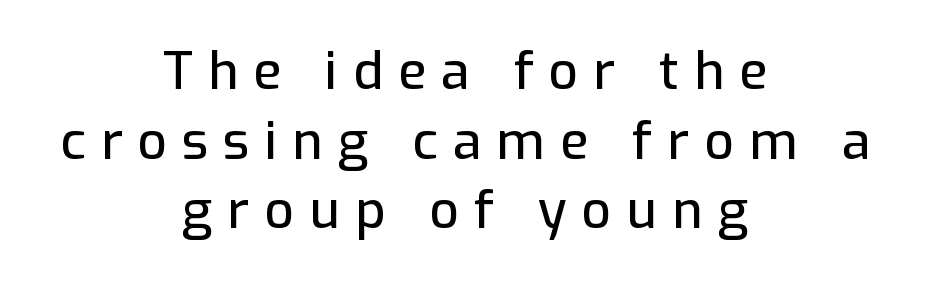
Q: Is the text italic (slanted)? A: No, it is upright.
Q: Is the typeface a serif or a sans-serif typeface? A: Sans-serif.
Q: Is the text underlined? A: No.
Q: How is the paragraph aligned? A: Centered.
Q: Is the spacing between letters normal or unusually wide? A: Unusually wide.
Q: Is the spacing between lines tight, normal or loose? A: Normal.
Q: Width (condensed, normal, or wide)? A: Normal.
Q: Stroke contrast? A: Low.
Q: x-height? A: Medium.
Q: Monospaced? A: No.
